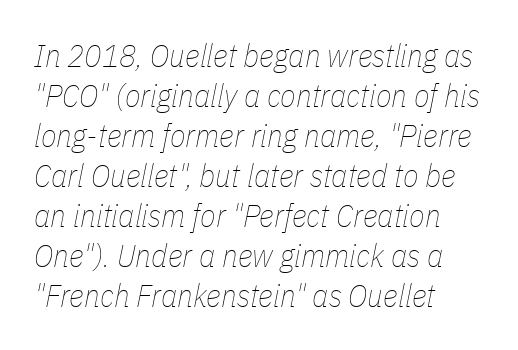
On a weight scale, this lands at 450 or below. Proportional: the letters do not fall into vertical columns. Tracking value appears to be zero — textbook default spacing. A clean baseline with only descenders dipping below it.
